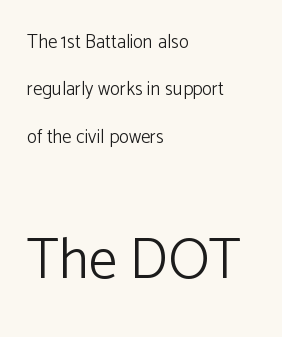
The image shows 57 px light sans-serif type, upright; set left-aligned, loose line spacing (2.5x), normal letter spacing, not underlined; the second (bottom) block is 3.0x larger; low stroke contrast and a medium x-height.
